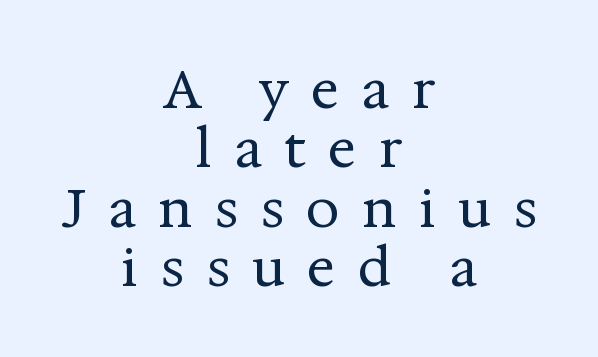
Q: Is the text bold? A: No.
Q: Is the text italic (slanted)? A: No, it is upright.
Q: Is the typeface a serif or a sans-serif typeface? A: Serif.
Q: Is the text underlined? A: No.
Q: How is the paragraph aligned? A: Centered.
Q: Is the spacing between letters normal or unusually wide? A: Unusually wide.
Q: Is the spacing between lines tight, normal or loose? A: Tight.
Q: Width (condensed, normal, or wide)? A: Normal.
Q: Stroke contrast? A: Medium.
Q: x-height? A: Medium.
Q: Monospaced? A: No.
